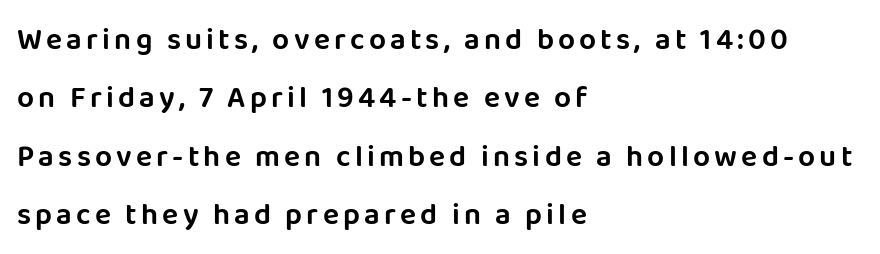
{"serif": "no", "italic": "no", "width": "normal", "stroke_contrast": "low", "x_height": "large", "monospaced": "no", "underline": "no", "align": "left", "line_spacing": "loose", "line_spacing_ratio": 1.95, "glyph_px": 30}
